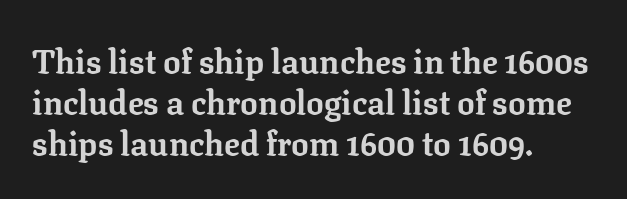
The lines in this sample share a left origin and differ only in where they stop. This sample uses plain, unmodified letter spacing. The gap between lines stays unmarked. The font's upright variant was chosen for this text. These lines sit exactly where default settings would place them. Are there feet on the stems? There are — it's a serif.
